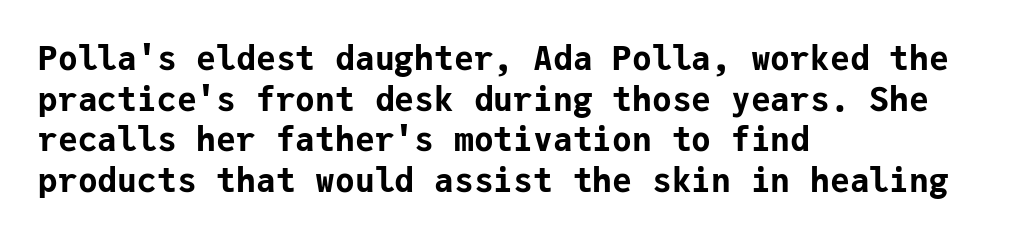
{"serif": "no", "italic": "no", "bold": "yes", "weight": "bold", "width": "normal", "stroke_contrast": "low", "x_height": "medium", "monospaced": "yes", "underline": "no", "align": "left", "line_spacing_ratio": 1.23, "letter_spacing": "normal", "letter_spacing_em": 0.0, "glyph_px": 33}
